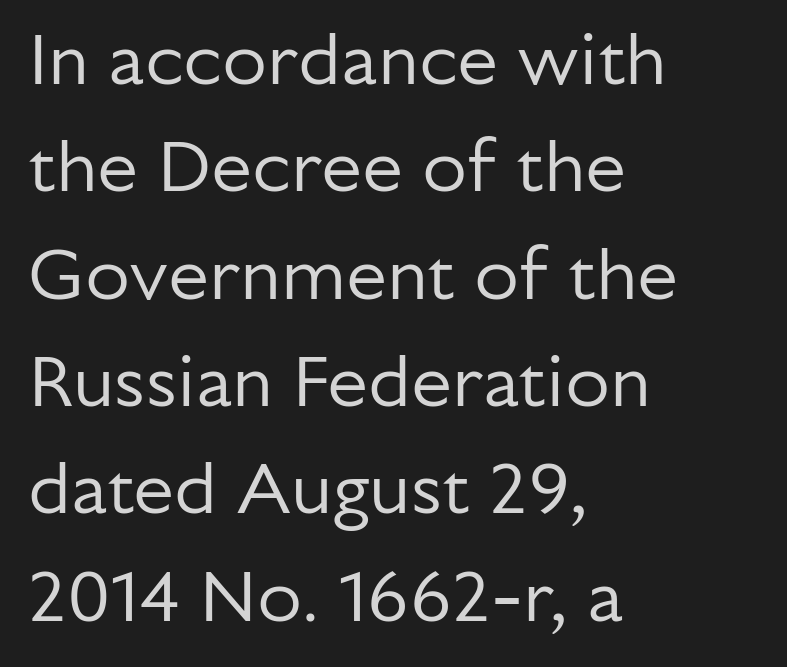
Q: Is the text bold? A: No.
Q: Is the text italic (slanted)? A: No, it is upright.
Q: Is the typeface a serif or a sans-serif typeface? A: Sans-serif.
Q: Is the text underlined? A: No.
Q: How is the paragraph aligned? A: Left-aligned.
Q: Is the spacing between letters normal or unusually wide? A: Normal.
Q: Is the spacing between lines tight, normal or loose? A: Normal.
Q: Width (condensed, normal, or wide)? A: Normal.
Q: Stroke contrast? A: Low.
Q: x-height? A: Medium.
Q: Monospaced? A: No.
